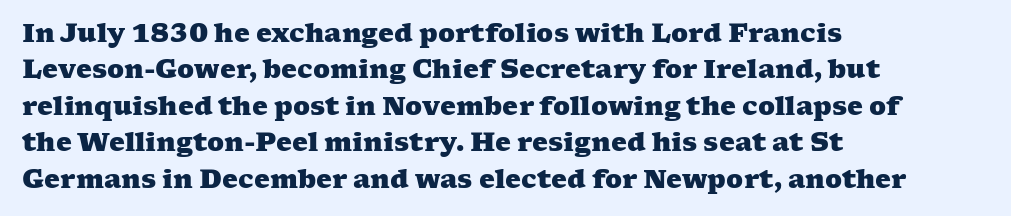
The image shows 25 px bold type; set left-aligned, normal line spacing (1.46x), normal letter spacing, not underlined.
